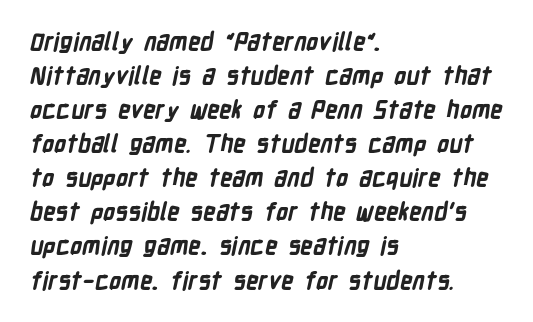
The image shows 24 px bold type; set left-aligned, normal line spacing (1.42x), normal letter spacing, not underlined.
